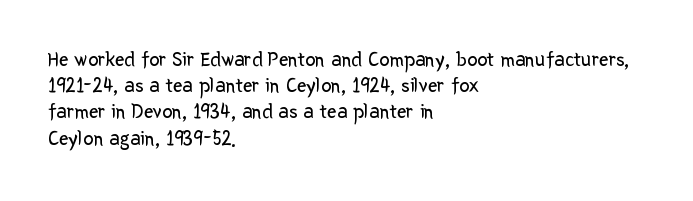
Does extra space separate the letters? No, they use regular spacing. Layout note: lines flush left. The area under the type is left untouched. This reads as an unemphasized weight, regular at the heaviest. This is roman type, the default non-slanted kind. Vertical spacing — default.
